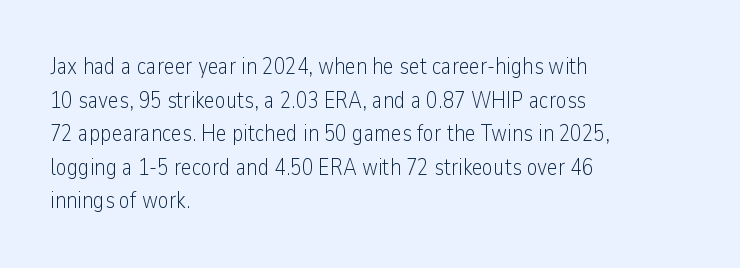
Q: Is the text bold? A: No.
Q: Is the text italic (slanted)? A: No, it is upright.
Q: Is the text underlined? A: No.
Q: How is the paragraph aligned? A: Left-aligned.
Q: Is the spacing between letters normal or unusually wide? A: Normal.
Q: Is the spacing between lines tight, normal or loose? A: Normal.
